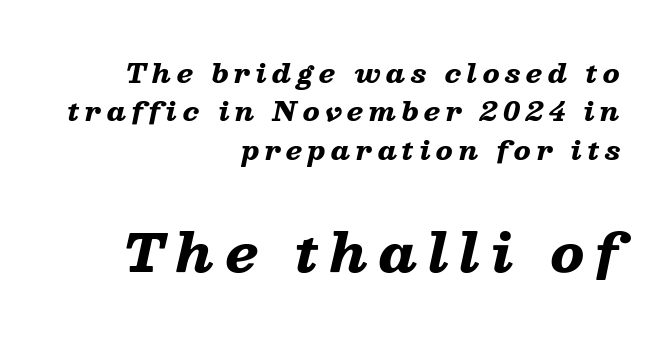
The block sitting lower on the canvas is the one with enlarged characters. What weight is shown? A full bold with thick strokes. The text block is weighted toward the right margin, trailing off unevenly leftward. A typesetter would call this heavily tracked-out type.
